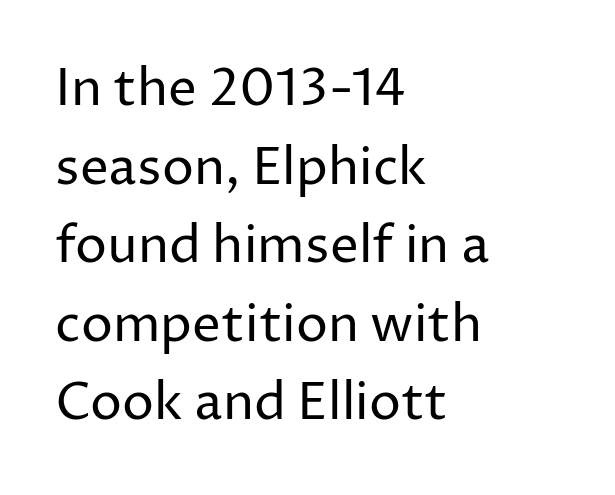
The image shows 51 px regular-weight sans-serif type, upright; set left-aligned, normal line spacing (1.54x), normal letter spacing, not underlined; low stroke contrast and a medium x-height.
